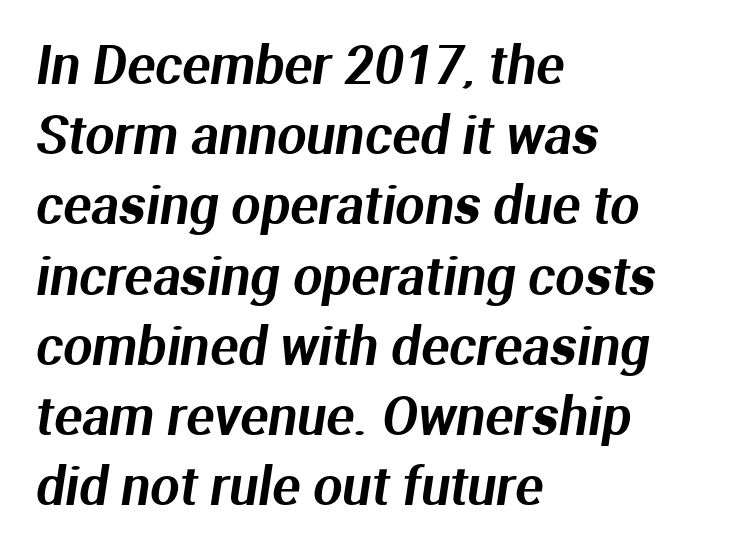
{"serif": "no", "width": "normal", "stroke_contrast": "medium", "x_height": "medium", "monospaced": "no", "underline": "no", "align": "left", "line_spacing": "normal", "line_spacing_ratio": 1.35, "letter_spacing": "normal", "letter_spacing_em": 0.0, "glyph_px": 52}
